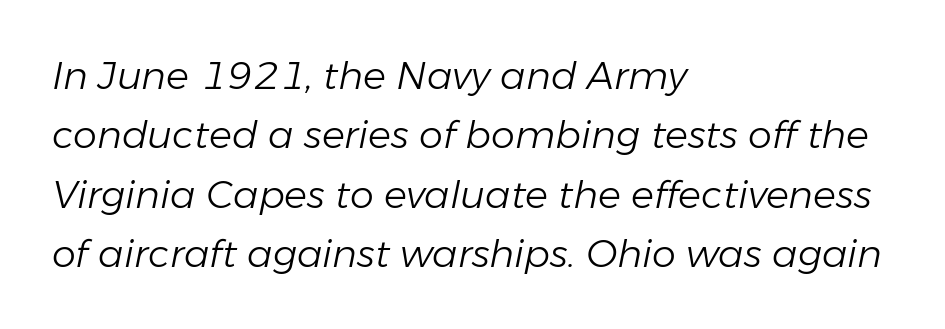
The image shows 38 px light type, italic (leaning right); set left-aligned, normal line spacing (1.56x), normal letter spacing, not underlined; low stroke contrast and a medium x-height.
